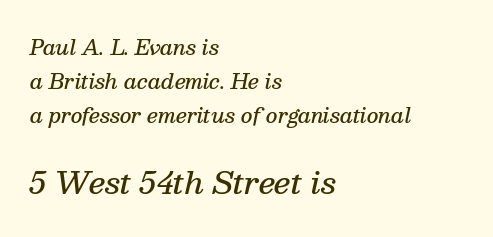
{"serif": "yes", "italic": "yes", "lean": "right", "slant_degrees": 13, "bold": "semi", "weight": "semibold", "width": "normal", "stroke_contrast": "medium", "x_height": "medium", "monospaced": "no", "underline": "no", "align": "left", "line_spacing": "normal", "line_spacing_ratio": 1.7, "letter_spacing": "normal", "letter_spacing_em": 0.0, "larger_block": "second", "size_ratio": 1.5, "glyph_px": 30}
